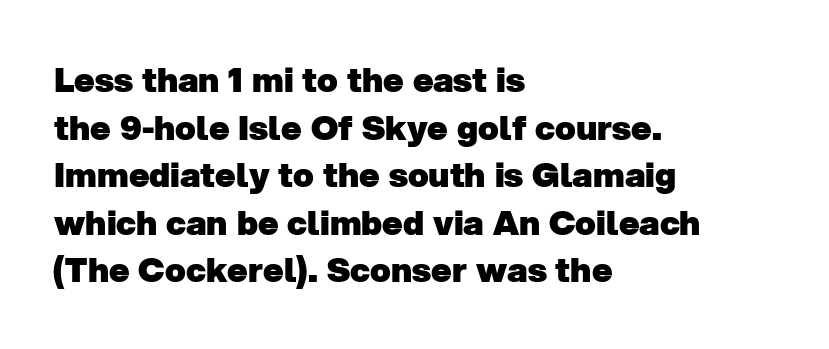
The typeface chosen for these lines omits serifs. Reading down the block, your eye returns to a fixed left position each line. Line spacing here is normal. This is heavy type, rendered in bold. The face used here is proportionally spaced, like ordinary book or web type.
